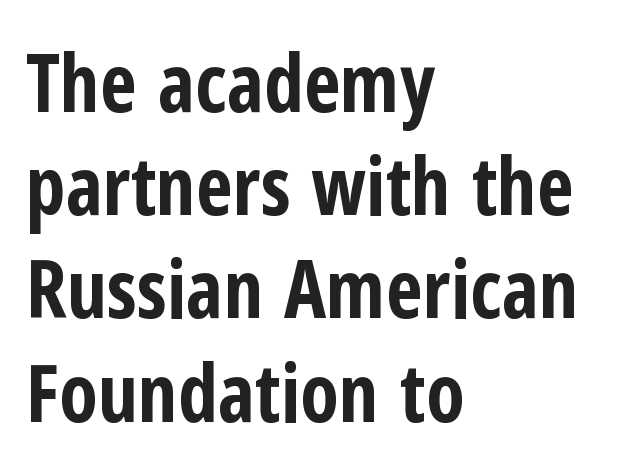
{"serif": "no", "italic": "no", "bold": "yes", "weight": "bold", "width": "condensed", "stroke_contrast": "low", "x_height": "medium", "monospaced": "no", "underline": "no", "align": "left", "line_spacing": "normal", "line_spacing_ratio": 1.29, "letter_spacing": "normal", "letter_spacing_em": 0.0, "glyph_px": 80}
